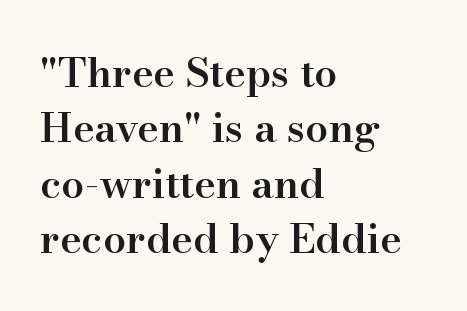
Unlike italic type, these characters show no tilt at all. Caption: multi-line text, flush left, ragged right. Vertical spacing — default. Each letter's strokes conclude with small projecting serifs. The passage shown is typed in a proportional face where columns would drift. Typographic density is moderately raised because the face is semibold.
